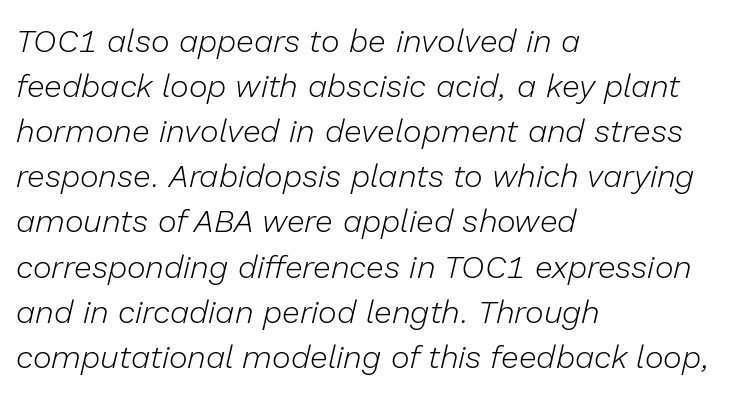
The image shows 32 px light type, italic (leaning right); set left-aligned, normal line spacing (1.41x), normal letter spacing, not underlined; low stroke contrast and a medium x-height.
